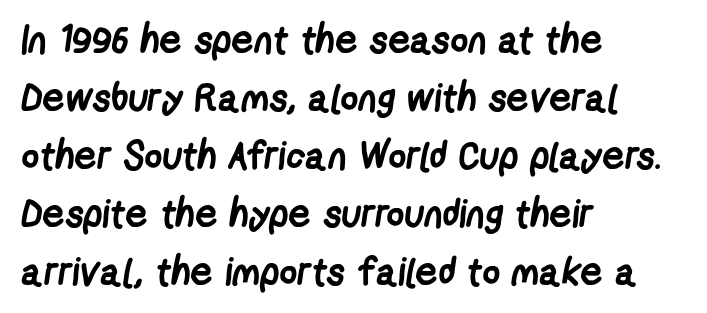
{"serif": "no", "bold": "yes", "weight": "semibold", "width": "condensed", "stroke_contrast": "low", "x_height": "medium", "monospaced": "no", "underline": "no", "align": "left", "line_spacing": "normal", "line_spacing_ratio": 1.49, "letter_spacing": "normal", "letter_spacing_em": 0.0, "glyph_px": 39}
